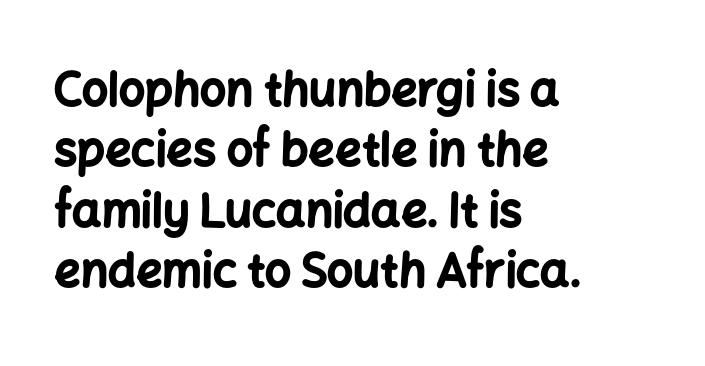
The image shows 46 px bold sans-serif type, upright; set left-aligned, normal line spacing (1.31x), normal letter spacing, not underlined; low stroke contrast and a medium x-height.
